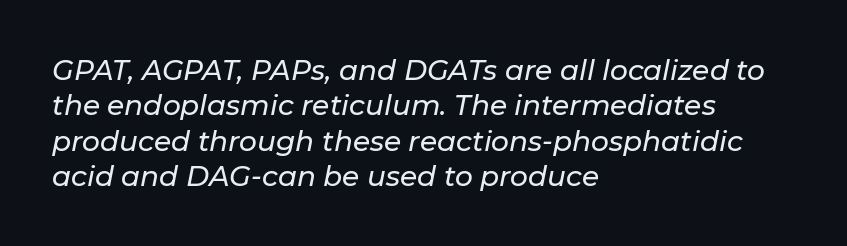
{"italic": "yes", "lean": "right", "slant_degrees": 11, "width": "normal", "stroke_contrast": "low", "x_height": "medium", "monospaced": "no", "underline": "no", "align": "left", "line_spacing": "normal", "line_spacing_ratio": 1.26, "letter_spacing": "normal", "letter_spacing_em": 0.0, "glyph_px": 28}
